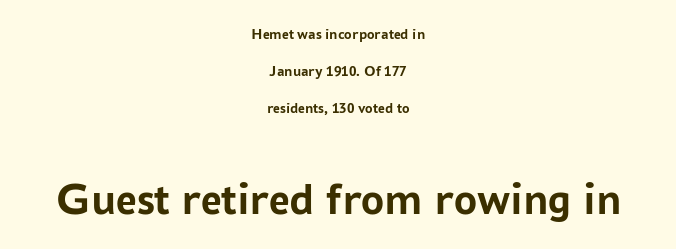
Upright lettering throughout. Underlining? Definitely not there. Successive baselines arrive slowly, with a big drop between each. The rendering shows plain stroke endings on the letterforms — a sans-serif design.
